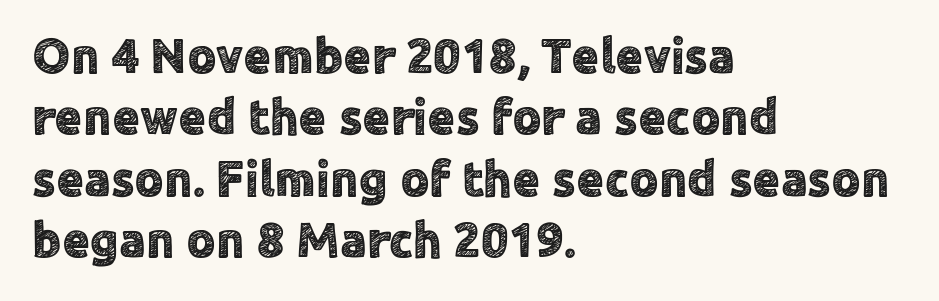
{"serif": "no", "italic": "no", "width": "normal", "x_height": "medium", "monospaced": "no", "underline": "no", "align": "left", "line_spacing_ratio": 1.23, "letter_spacing": "normal", "letter_spacing_em": 0.0, "glyph_px": 50}
